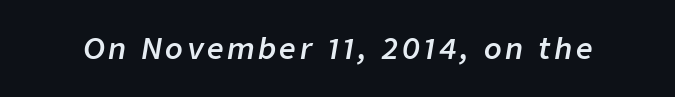
An italicized treatment has been applied to the whole sample. The face used here is proportionally spaced, like ordinary book or web type. In terms of weight, the rendering is demibold, just under bold. Check under the words: just untouched page.
